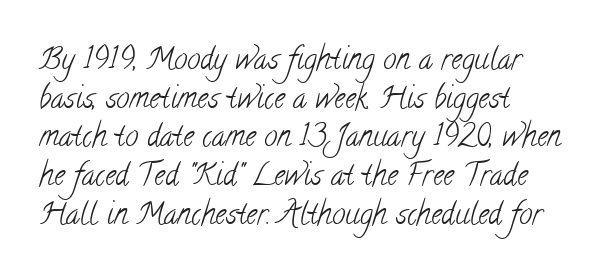
Q: Is the text bold? A: No.
Q: Is the typeface a serif or a sans-serif typeface? A: Serif.
Q: Is the text underlined? A: No.
Q: How is the paragraph aligned? A: Left-aligned.
Q: Is the spacing between letters normal or unusually wide? A: Normal.
Q: Is the spacing between lines tight, normal or loose? A: Normal.
Q: Width (condensed, normal, or wide)? A: Condensed.
Q: Stroke contrast? A: Low.
Q: x-height? A: Small.
Q: Monospaced? A: No.
